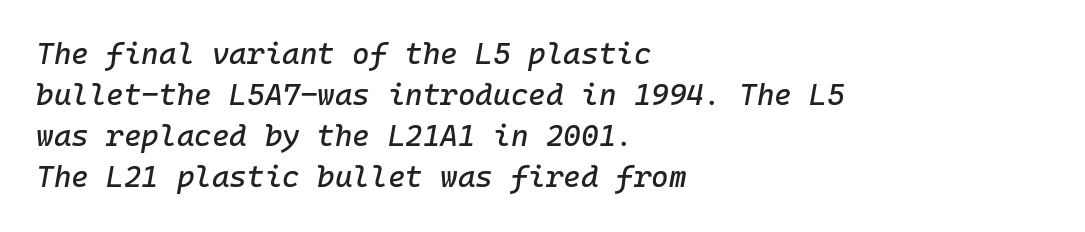
Q: Is the text italic (slanted)? A: Yes, it leans right by about 10 degrees.
Q: Is the text underlined? A: No.
Q: How is the paragraph aligned? A: Left-aligned.
Q: Is the spacing between letters normal or unusually wide? A: Normal.
Q: Is the spacing between lines tight, normal or loose? A: Normal.
Q: Width (condensed, normal, or wide)? A: Normal.
Q: Stroke contrast? A: Low.
Q: x-height? A: Medium.
Q: Monospaced? A: Yes.
